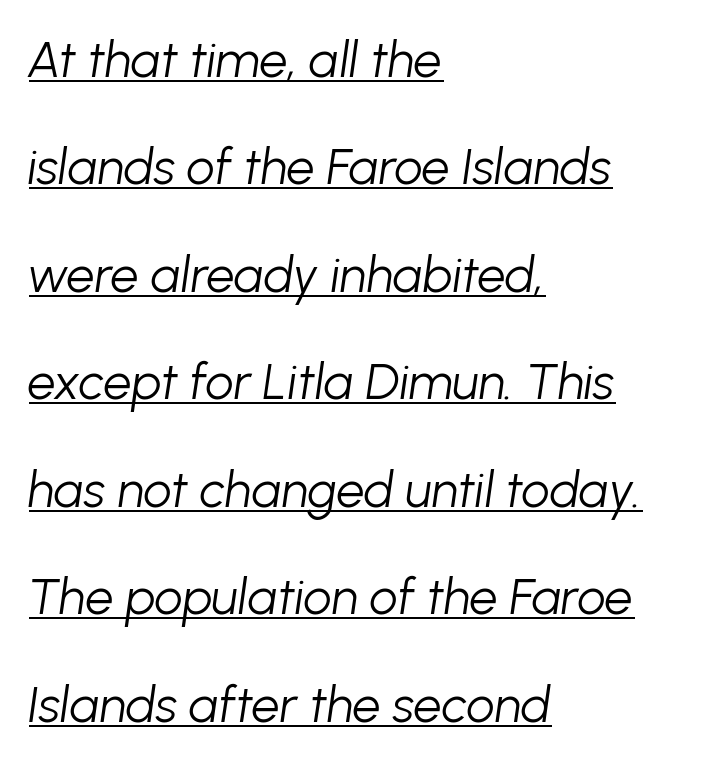
Q: Is the text bold? A: No.
Q: Is the text italic (slanted)? A: Yes, it leans right by about 8 degrees.
Q: Is the text underlined? A: Yes.
Q: How is the paragraph aligned? A: Left-aligned.
Q: Is the spacing between letters normal or unusually wide? A: Normal.
Q: Is the spacing between lines tight, normal or loose? A: Loose.
Q: Width (condensed, normal, or wide)? A: Normal.
Q: Stroke contrast? A: Low.
Q: x-height? A: Medium.
Q: Monospaced? A: No.
